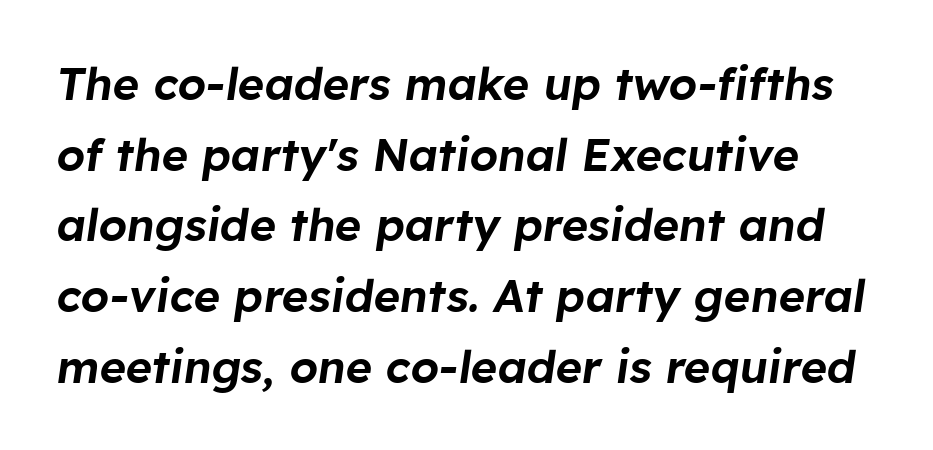
Q: Is the text italic (slanted)? A: Yes, it leans right by about 8 degrees.
Q: Is the text underlined? A: No.
Q: Is the spacing between letters normal or unusually wide? A: Normal.
Q: Is the spacing between lines tight, normal or loose? A: Normal.
Q: Width (condensed, normal, or wide)? A: Normal.
Q: Stroke contrast? A: Low.
Q: x-height? A: Medium.
Q: Monospaced? A: No.
